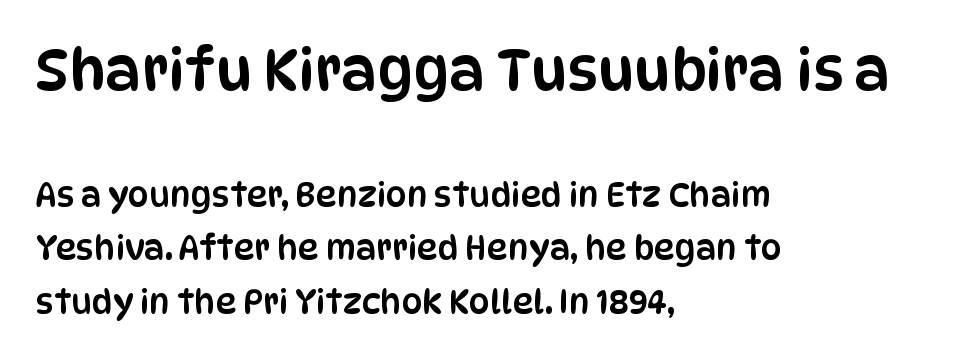
Q: Is the text italic (slanted)? A: No, it is upright.
Q: Is the typeface a serif or a sans-serif typeface? A: Sans-serif.
Q: Is the text underlined? A: No.
Q: How is the paragraph aligned? A: Left-aligned.
Q: Is the spacing between letters normal or unusually wide? A: Normal.
Q: Is the spacing between lines tight, normal or loose? A: Normal.
Q: Which block of text is set in a larger size, the first (top) or the second (bottom)? A: The first (top) one.
Q: Width (condensed, normal, or wide)? A: Condensed.
Q: Stroke contrast? A: Low.
Q: x-height? A: Large.
Q: Monospaced? A: No.
